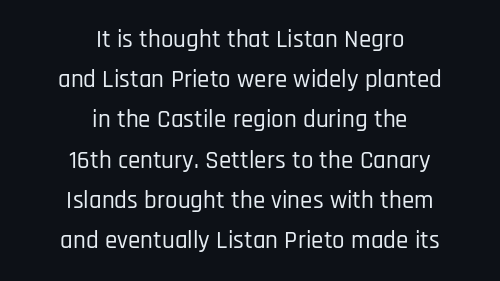
Q: Is the text italic (slanted)? A: No, it is upright.
Q: Is the text underlined? A: No.
Q: How is the paragraph aligned? A: Centered.
Q: Is the spacing between letters normal or unusually wide? A: Normal.
Q: Is the spacing between lines tight, normal or loose? A: Normal.
